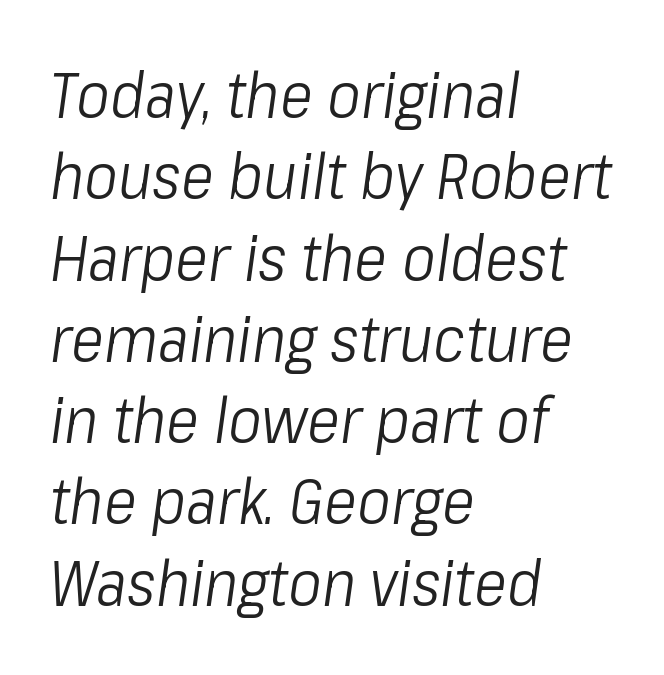
Q: Is the text bold? A: No.
Q: Is the text italic (slanted)? A: Yes, it leans right by about 8 degrees.
Q: Is the text underlined? A: No.
Q: How is the paragraph aligned? A: Left-aligned.
Q: Is the spacing between letters normal or unusually wide? A: Normal.
Q: Is the spacing between lines tight, normal or loose? A: Normal.
Q: Width (condensed, normal, or wide)? A: Condensed.
Q: Stroke contrast? A: Low.
Q: x-height? A: Medium.
Q: Monospaced? A: No.
